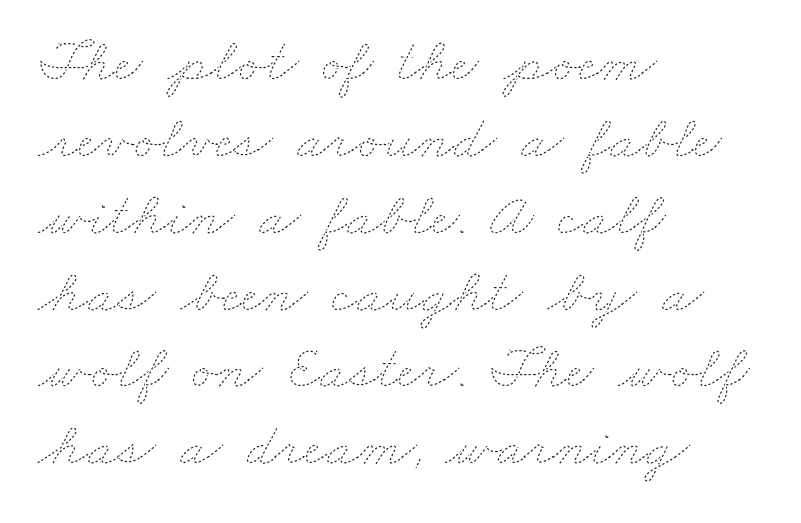
{"bold": "no", "weight": "thin", "width": "wide", "stroke_contrast": "low", "x_height": "small", "monospaced": "no", "underline": "no", "align": "left", "line_spacing": "normal", "line_spacing_ratio": 1.26, "letter_spacing": "normal", "letter_spacing_em": 0.0, "glyph_px": 61}
